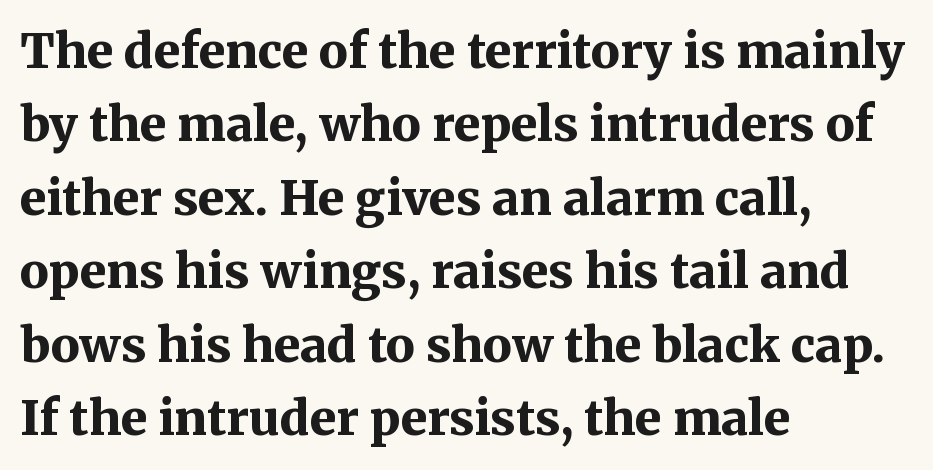
The image shows 48 px bold serif type, upright; set left-aligned, normal line spacing (1.53x), normal letter spacing, not underlined; medium stroke contrast and a medium x-height.
